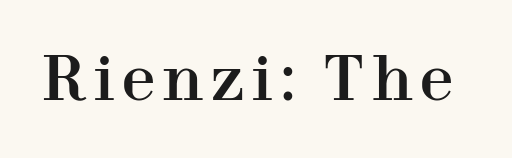
{"serif": "yes", "italic": "no", "width": "normal", "stroke_contrast": "high", "x_height": "medium", "monospaced": "no", "underline": "no", "glyph_px": 60}
